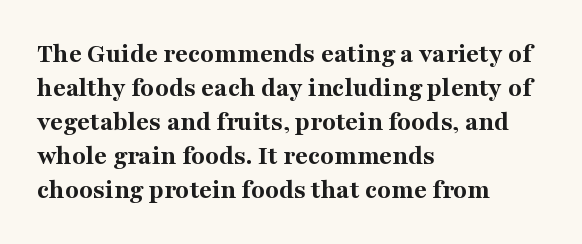
Old-style or modern, the face here clearly has serifs. Compared with typical body copy, the letter spacing here is the same. The string is rendered with underlining switched off. The lettering holds an erect, upright posture throughout. Do the characters align in a grid? No, the font is proportional.
